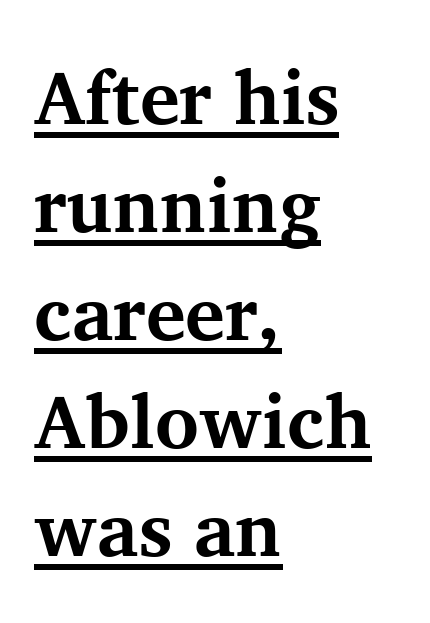
Q: Is the text bold? A: Yes.
Q: Is the text italic (slanted)? A: No, it is upright.
Q: Is the typeface a serif or a sans-serif typeface? A: Serif.
Q: Is the text underlined? A: Yes.
Q: How is the paragraph aligned? A: Left-aligned.
Q: Is the spacing between letters normal or unusually wide? A: Normal.
Q: Is the spacing between lines tight, normal or loose? A: Normal.
Q: Width (condensed, normal, or wide)? A: Normal.
Q: Stroke contrast? A: Medium.
Q: x-height? A: Medium.
Q: Monospaced? A: No.
